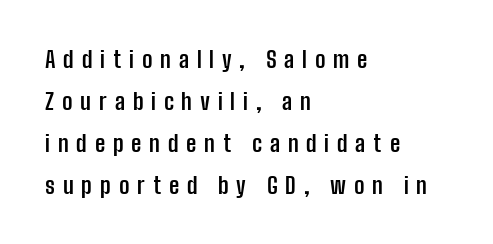
The image shows 23 px bold type, upright; set left-aligned, line spacing 1.82x, unusually wide letter spacing (+0.34 em), not underlined.
